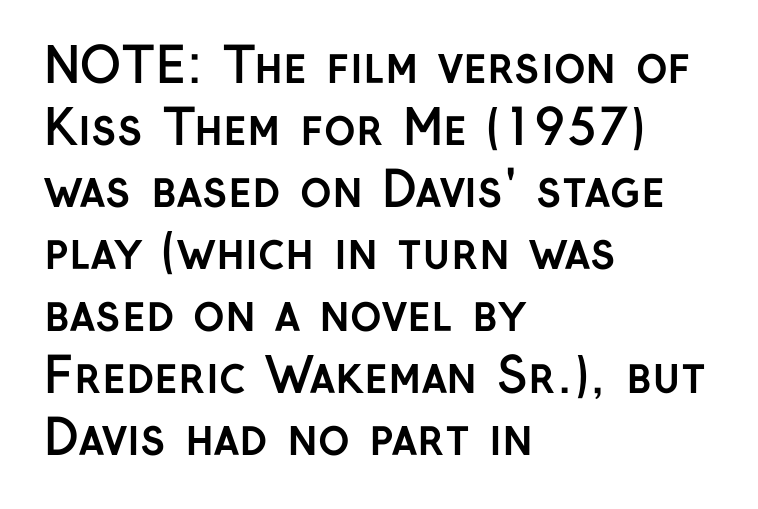
Q: Is the text bold? A: Yes.
Q: Is the text italic (slanted)? A: No, it is upright.
Q: Is the typeface a serif or a sans-serif typeface? A: Sans-serif.
Q: Is the text underlined? A: No.
Q: How is the paragraph aligned? A: Left-aligned.
Q: Is the spacing between letters normal or unusually wide? A: Normal.
Q: Is the spacing between lines tight, normal or loose? A: Normal.
Q: Width (condensed, normal, or wide)? A: Normal.
Q: Stroke contrast? A: Low.
Q: x-height? A: Medium.
Q: Monospaced? A: No.
